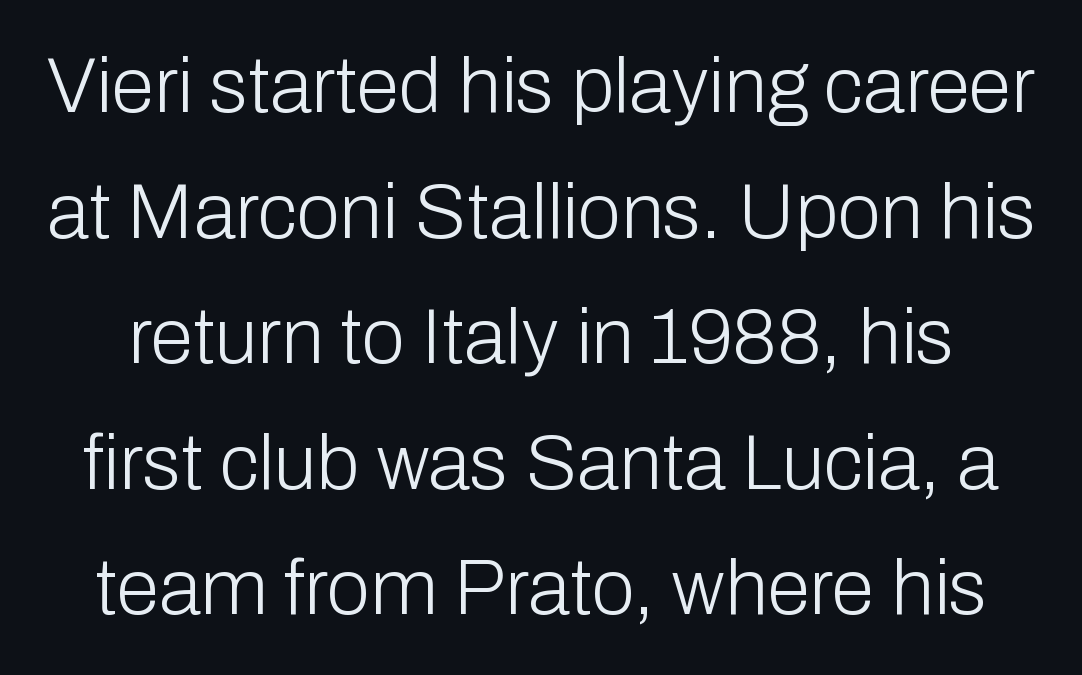
The image shows 78 px light sans-serif type, upright; set normal line spacing (1.61x), normal letter spacing, not underlined; low stroke contrast and a medium x-height.
